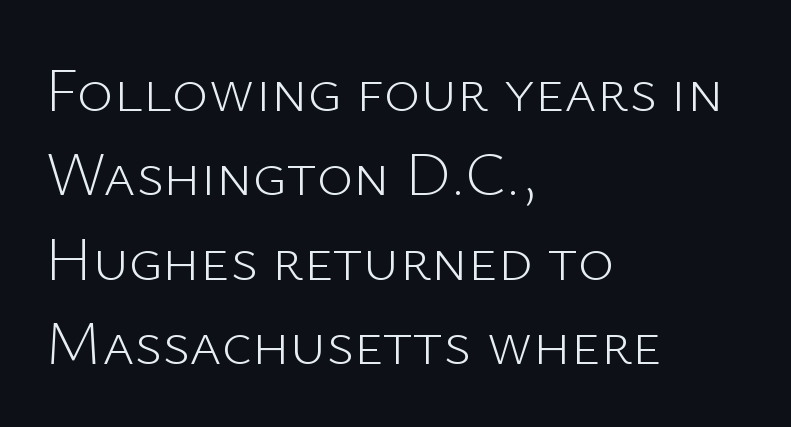
Q: Is the text bold? A: No.
Q: Is the text italic (slanted)? A: No, it is upright.
Q: Is the typeface a serif or a sans-serif typeface? A: Sans-serif.
Q: Is the text underlined? A: No.
Q: How is the paragraph aligned? A: Left-aligned.
Q: Is the spacing between letters normal or unusually wide? A: Normal.
Q: Is the spacing between lines tight, normal or loose? A: Normal.
Q: Width (condensed, normal, or wide)? A: Normal.
Q: Stroke contrast? A: Low.
Q: x-height? A: Medium.
Q: Monospaced? A: No.
